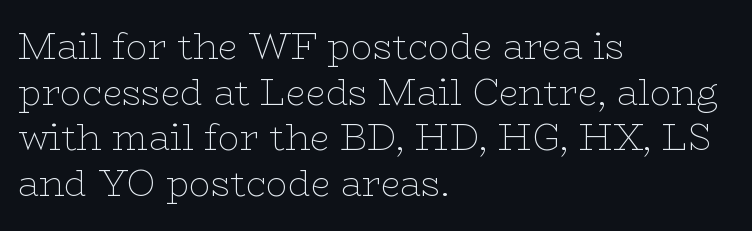
Proportional: the letters do not fall into vertical columns. Type style note: has serifs. The passage shown is not bold in any degree. Each word holds together tightly as a unit, with standard inter-letter gaps. The baseline area is clear.
